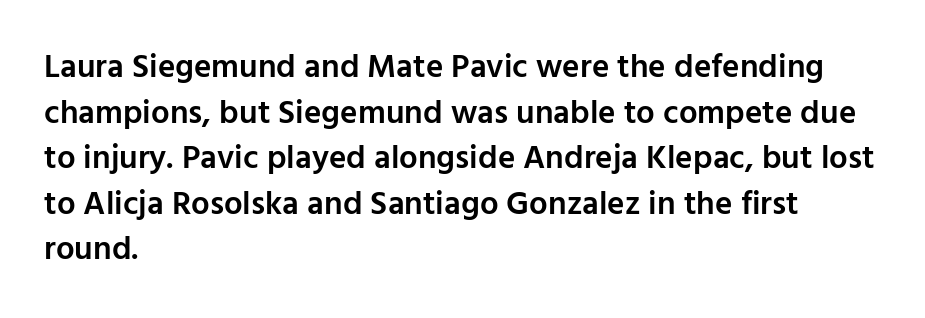
Every row of glyphs begins at an identical x-position on the left. In terms of leading, this rendering sits right in the middle. This sample uses an upright cut, with every glyph sitting square on the baseline. These words are printed semibold, heavier than regular yet not bold. Is this a fixed-width face? No — the glyphs have proportional, varying widths.
